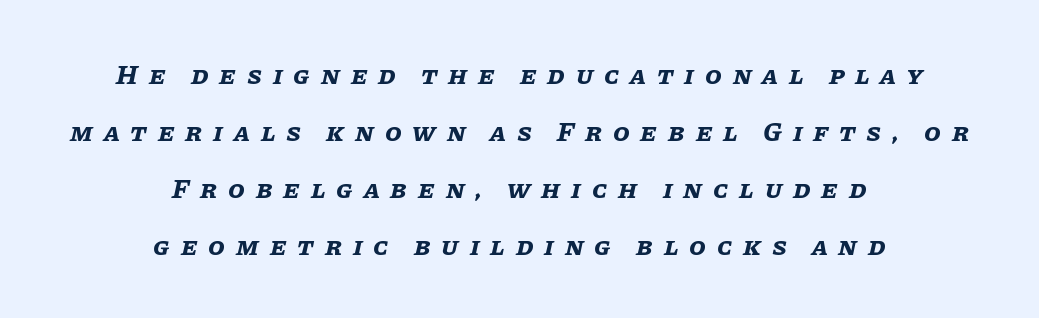
The image shows 27 px bold type, italic (leaning right); set centered, loose line spacing (2.11x), unusually wide letter spacing (+0.4 em), not underlined.
